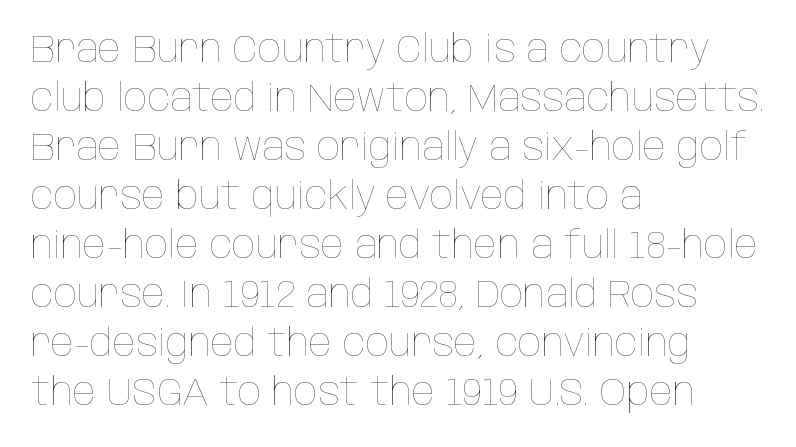
The image shows 38 px thin, condensed type, upright; set left-aligned, normal line spacing (1.29x), normal letter spacing, not underlined; low stroke contrast and a large x-height.
